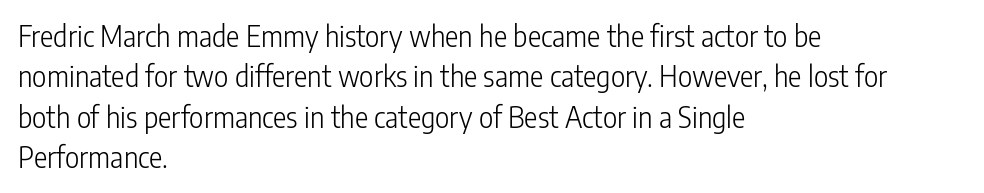
Q: Is the text bold? A: No.
Q: Is the text italic (slanted)? A: No, it is upright.
Q: Is the typeface a serif or a sans-serif typeface? A: Sans-serif.
Q: Is the text underlined? A: No.
Q: How is the paragraph aligned? A: Left-aligned.
Q: Is the spacing between letters normal or unusually wide? A: Normal.
Q: Is the spacing between lines tight, normal or loose? A: Normal.
Q: Width (condensed, normal, or wide)? A: Condensed.
Q: Stroke contrast? A: Low.
Q: x-height? A: Medium.
Q: Monospaced? A: No.
